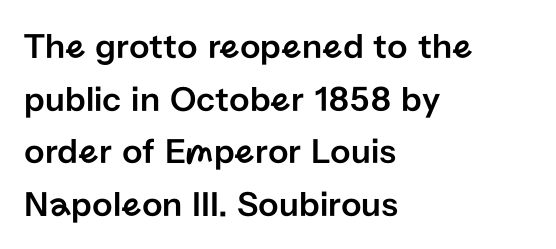
The image shows 36 px sans-serif type, upright; set left-aligned, normal line spacing (1.46x), normal letter spacing, not underlined; low stroke contrast and a medium x-height.
